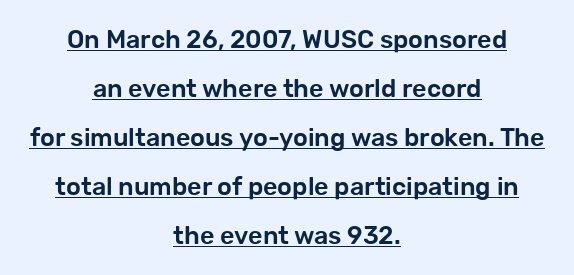
Casual observation: everything's sitting right in the middle. Underline: present. Tracking here is standard; glyphs follow each other at the usual distance. If you measured baseline to baseline, you'd find a long distance.
